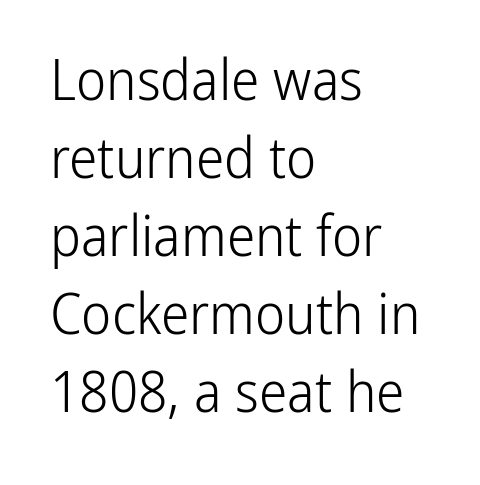
The image shows 57 px light, condensed sans-serif type, upright; set left-aligned, normal line spacing (1.37x), normal letter spacing, not underlined; low stroke contrast and a medium x-height.
